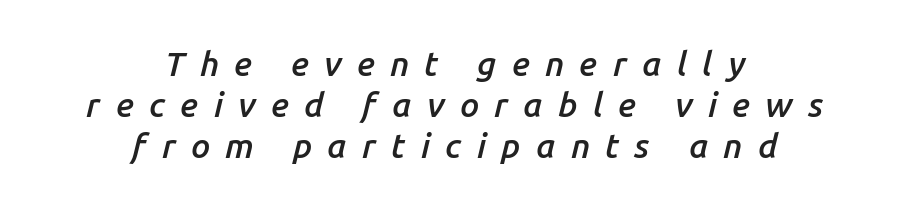
The image shows 34 px semibold type, italic (leaning right); set centered, line spacing 1.21x, unusually wide letter spacing (+0.45 em), not underlined; low stroke contrast and a medium x-height.
